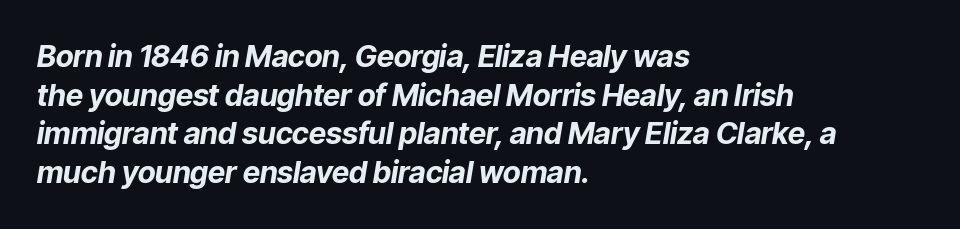
The image shows 30 px bold type, italic (leaning right); set left-aligned, normal line spacing (1.29x), normal letter spacing, not underlined; low stroke contrast and a medium x-height.
